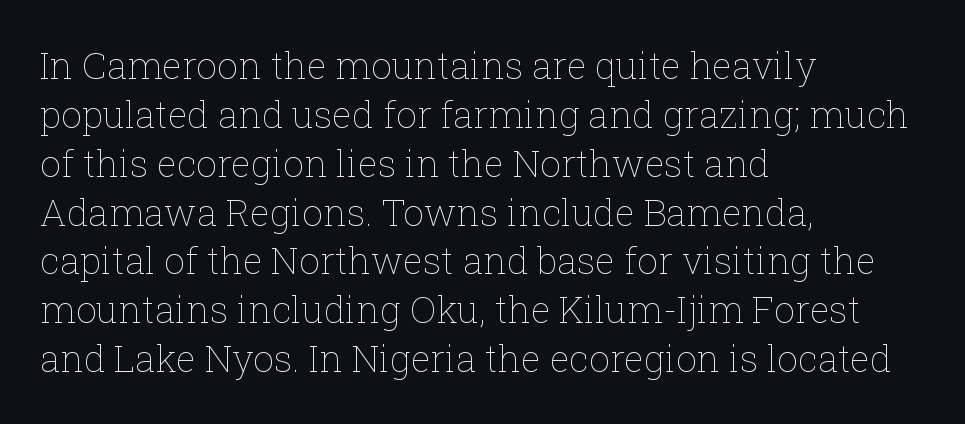
{"italic": "no", "bold": "no", "weight": "thin", "width": "normal", "stroke_contrast": "low", "x_height": "medium", "monospaced": "no", "underline": "no", "align": "left", "line_spacing": "normal", "line_spacing_ratio": 1.32, "letter_spacing": "normal", "letter_spacing_em": 0.0, "glyph_px": 37}
